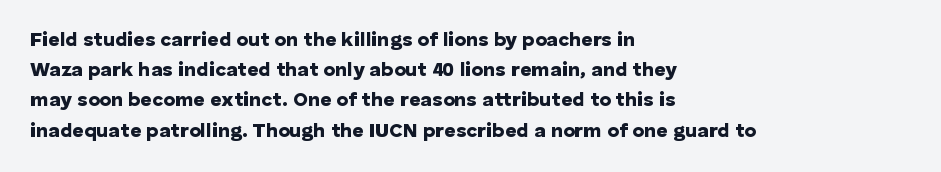
{"italic": "no", "bold": "yes", "underline": "no", "align": "left", "line_spacing": "normal", "line_spacing_ratio": 1.51, "letter_spacing": "normal", "letter_spacing_em": 0.0, "glyph_px": 20}
